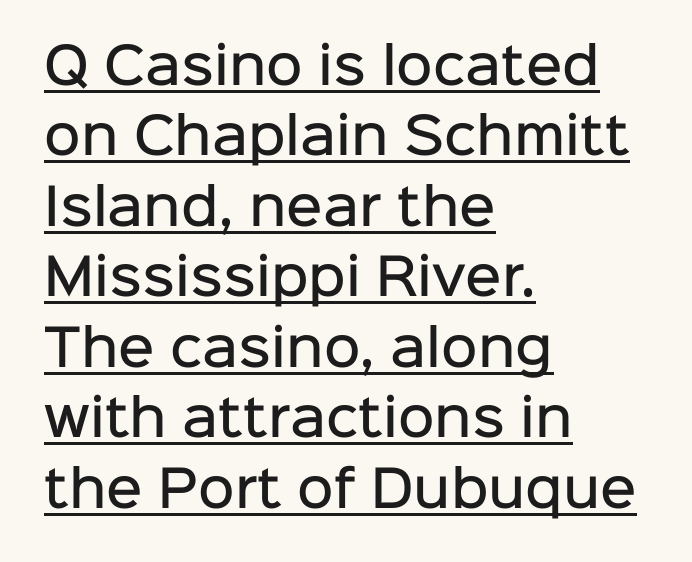
{"serif": "no", "italic": "no", "bold": "semi", "weight": "semibold", "width": "normal", "stroke_contrast": "low", "x_height": "medium", "monospaced": "no", "underline": "yes", "align": "left", "line_spacing": "normal", "line_spacing_ratio": 1.41, "letter_spacing": "normal", "letter_spacing_em": 0.0, "glyph_px": 50}
